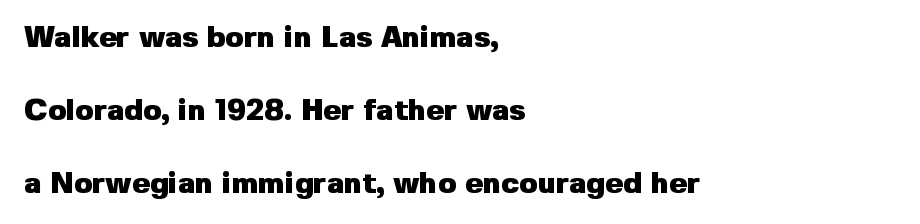
Q: Is the text bold? A: Yes.
Q: Is the text italic (slanted)? A: No, it is upright.
Q: Is the typeface a serif or a sans-serif typeface? A: Sans-serif.
Q: Is the text underlined? A: No.
Q: How is the paragraph aligned? A: Left-aligned.
Q: Is the spacing between letters normal or unusually wide? A: Normal.
Q: Is the spacing between lines tight, normal or loose? A: Loose.
Q: Width (condensed, normal, or wide)? A: Normal.
Q: Stroke contrast? A: Low.
Q: x-height? A: Medium.
Q: Monospaced? A: No.
